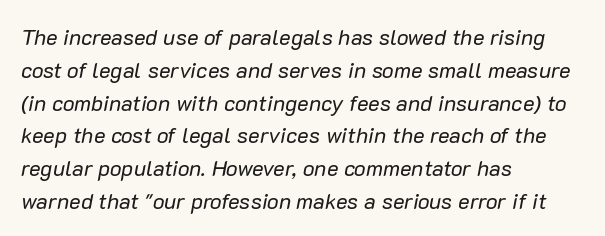
The image shows 22 px text type, italic (leaning right); set left-aligned, normal line spacing (1.49x), normal letter spacing, not underlined.
